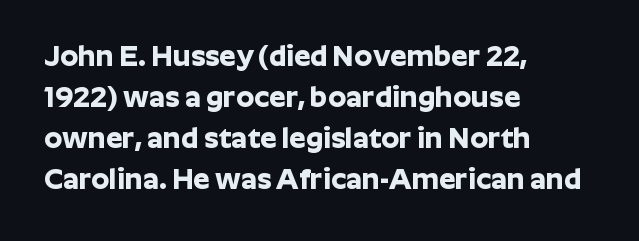
Q: Is the text bold? A: Yes.
Q: Is the text italic (slanted)? A: No, it is upright.
Q: Is the typeface a serif or a sans-serif typeface? A: Sans-serif.
Q: Is the text underlined? A: No.
Q: How is the paragraph aligned? A: Left-aligned.
Q: Is the spacing between letters normal or unusually wide? A: Normal.
Q: Is the spacing between lines tight, normal or loose? A: Normal.
Q: Width (condensed, normal, or wide)? A: Normal.
Q: Stroke contrast? A: Low.
Q: x-height? A: Medium.
Q: Monospaced? A: No.
